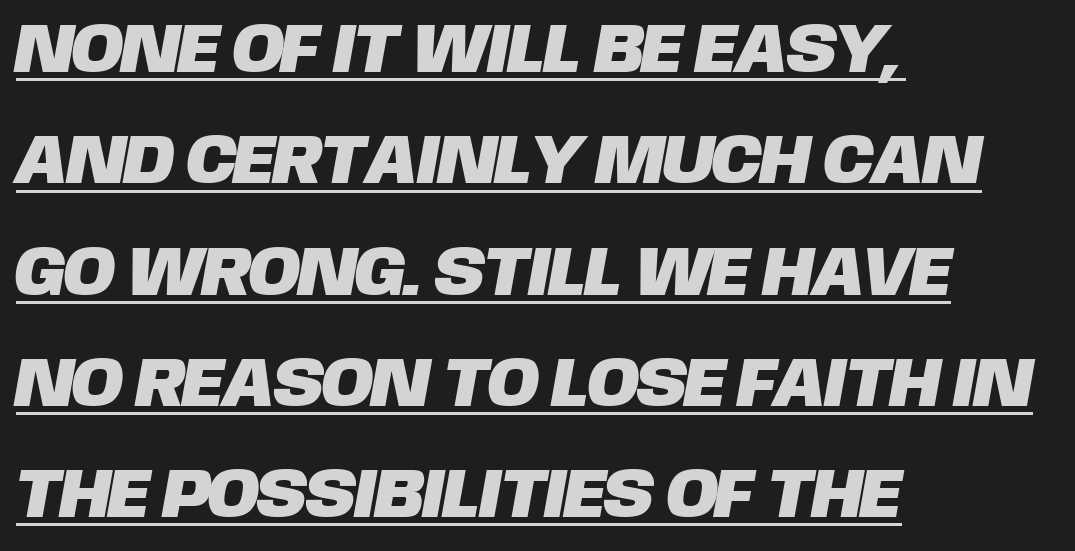
Caption: multi-line text, flush left, ragged right. A baseline rule has been typeset under these characters. Letter spacing: default. Do the characters align in a grid? No, the font is proportional. What's the leading like? Ordinary, nothing unusual. The font family rendered here belongs to the sans-serif group.
